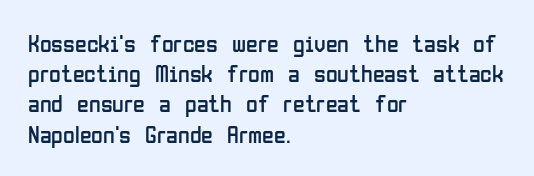
The image shows 24 px text type, upright; set left-aligned, normal line spacing (1.26x), normal letter spacing, not underlined.
